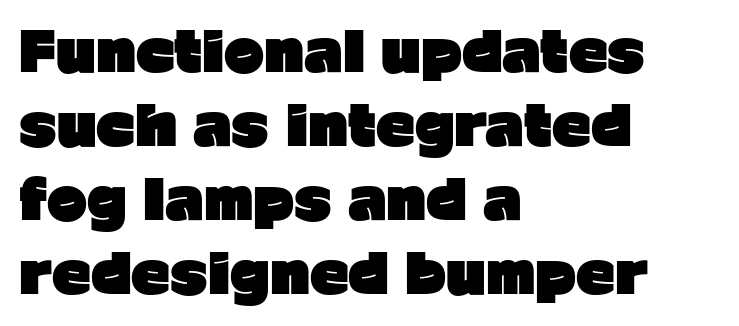
A bare baseline throughout the passage. The rendering keeps characters at their native spacing. A typesetter would mark this as roman, not italic. The ragged edge is on the right, which tells us the setting is flush left. A full-strength bold gives these letters their thick strokes. The face used here is a sans, in the tradition of grotesques and geometrics.
